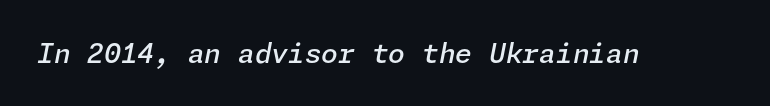
{"italic": "yes", "lean": "right", "slant_degrees": 11, "bold": "semi", "underline": "no", "letter_spacing": "normal", "letter_spacing_em": 0.0, "glyph_px": 27}
